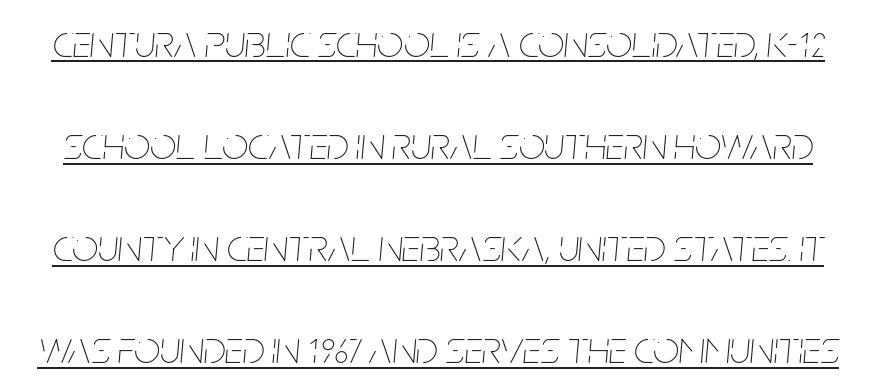
Q: Is the text bold? A: No.
Q: Is the text italic (slanted)? A: Yes, it leans right by about 5 degrees.
Q: Is the text underlined? A: Yes.
Q: Is the spacing between letters normal or unusually wide? A: Normal.
Q: Is the spacing between lines tight, normal or loose? A: Loose.
Q: Width (condensed, normal, or wide)? A: Condensed.
Q: Stroke contrast? A: Low.
Q: x-height? A: Large.
Q: Monospaced? A: No.
